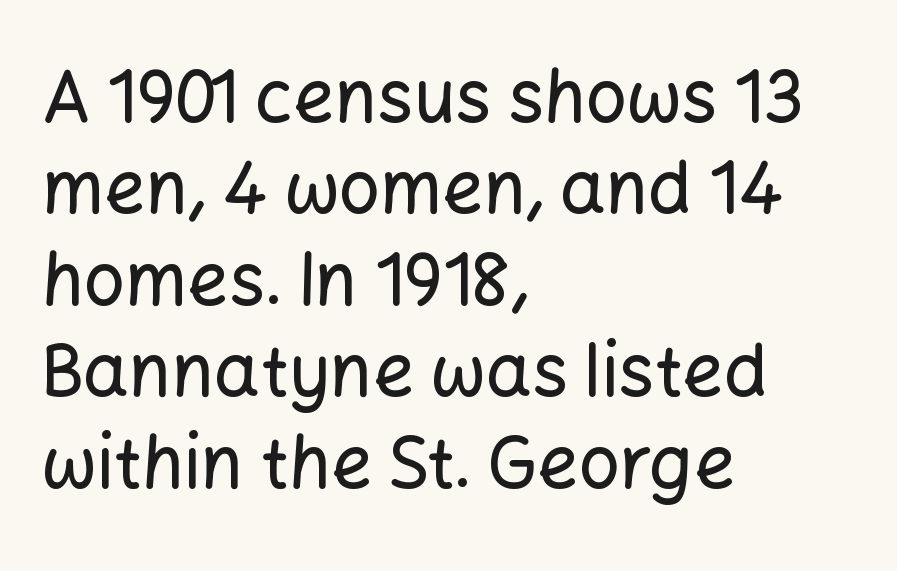
Q: Is the text italic (slanted)? A: No, it is upright.
Q: Is the typeface a serif or a sans-serif typeface? A: Sans-serif.
Q: Is the text underlined? A: No.
Q: How is the paragraph aligned? A: Left-aligned.
Q: Is the spacing between letters normal or unusually wide? A: Normal.
Q: Is the spacing between lines tight, normal or loose? A: Normal.
Q: Width (condensed, normal, or wide)? A: Normal.
Q: Stroke contrast? A: Low.
Q: x-height? A: Medium.
Q: Monospaced? A: No.
